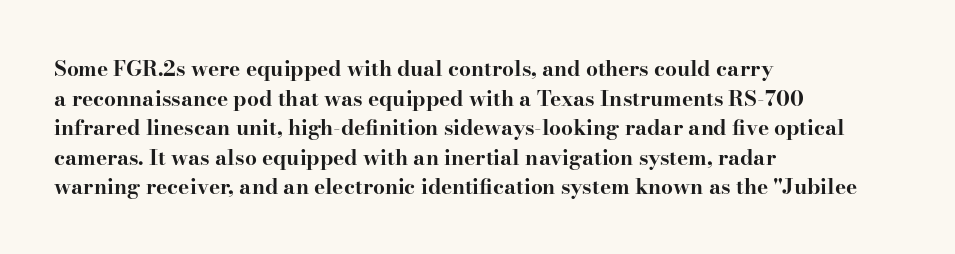
{"italic": "no", "bold": "yes", "underline": "no", "align": "left", "line_spacing": "normal", "line_spacing_ratio": 1.41, "letter_spacing": "normal", "letter_spacing_em": 0.0, "glyph_px": 21}
